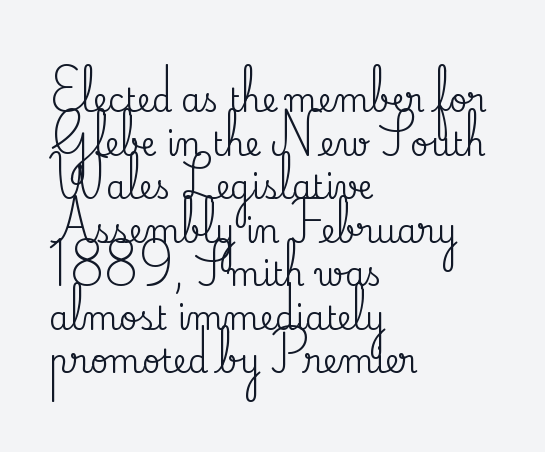
These lines stack with their left ends in a neat column. Is this a fixed-width face? No — the glyphs have proportional, varying widths. The type is set solid horizontally, with unmodified tracking. Quick note: interline space is typical.
